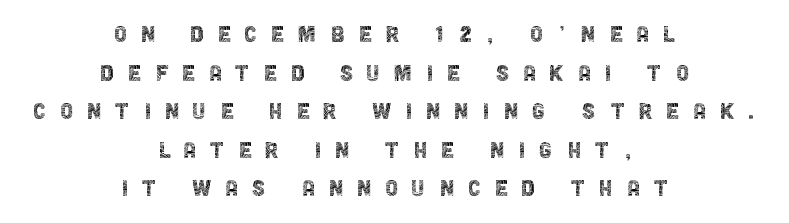
Summary of vertical rhythm: regular, with standard interline spacing. Neither beginnings nor endings align; midpoints do. Just letters on the line, the space beneath them empty. The rendering uses natural spacing where letterforms have individual widths. Letterform terminals end flat and unadorned throughout the passage. No italicization has been applied; the sample stays upright.
